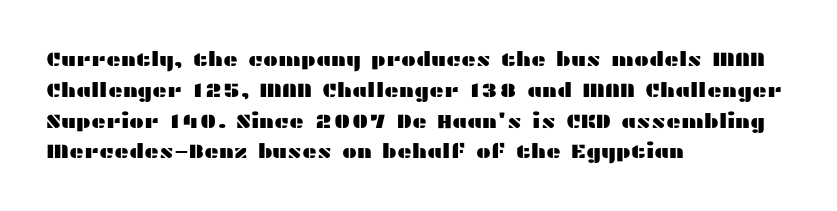
Letter spacing: default. This rendering uses left alignment, leaving the right contour irregular. The axis of the letterforms is exactly vertical. Evenly set lines give the paragraph a standard silhouette.
